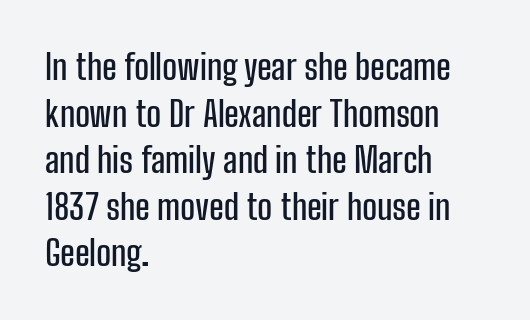
Q: Is the text italic (slanted)? A: No, it is upright.
Q: Is the typeface a serif or a sans-serif typeface? A: Sans-serif.
Q: Is the text underlined? A: No.
Q: How is the paragraph aligned? A: Left-aligned.
Q: Is the spacing between letters normal or unusually wide? A: Normal.
Q: Is the spacing between lines tight, normal or loose? A: Normal.
Q: Width (condensed, normal, or wide)? A: Condensed.
Q: Stroke contrast? A: Low.
Q: x-height? A: Medium.
Q: Monospaced? A: No.
